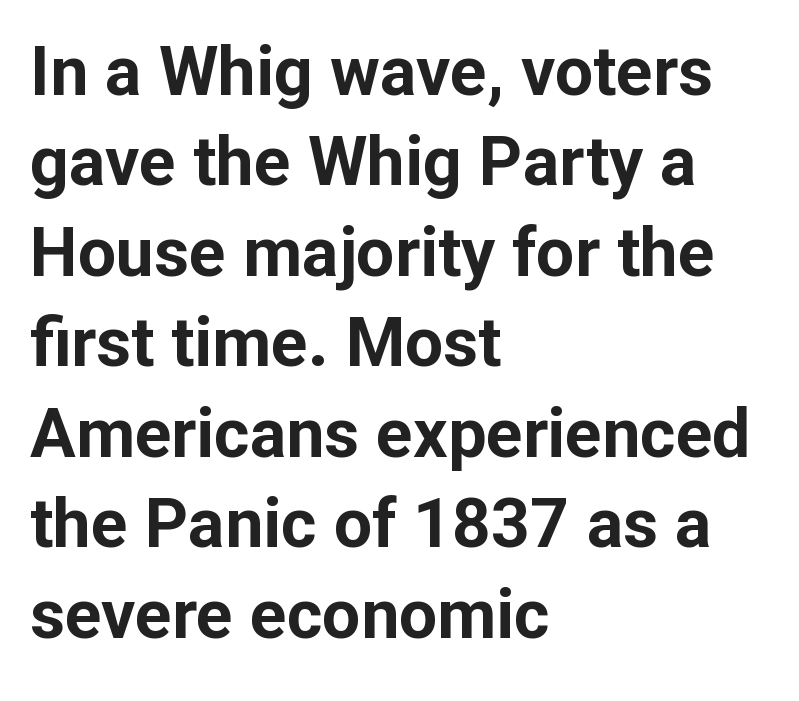
The image shows 68 px bold sans-serif type, upright; set left-aligned, normal line spacing (1.33x), normal letter spacing, not underlined; low stroke contrast and a medium x-height.
